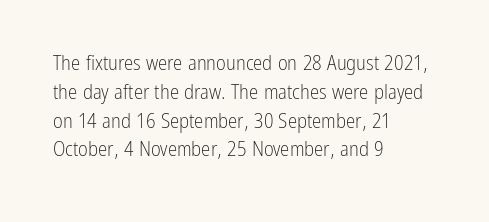
The image shows 21 px text type, upright; set left-aligned, normal line spacing (1.37x), normal letter spacing, not underlined.
